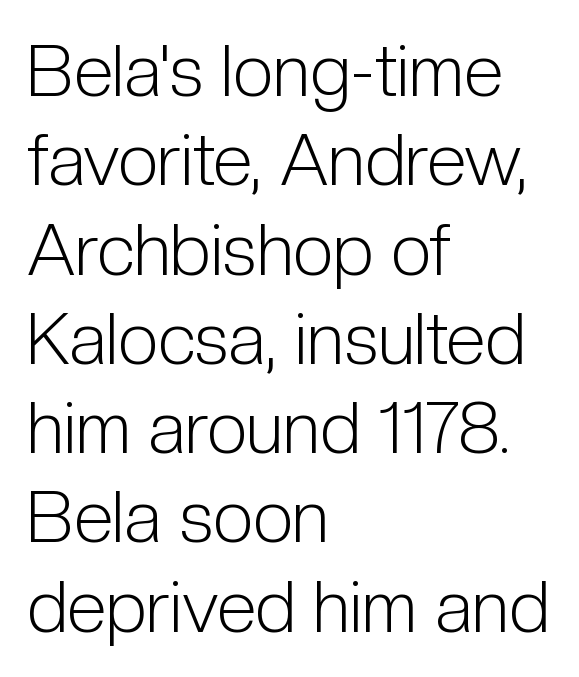
The image shows 72 px light, condensed sans-serif type, upright; set left-aligned, line spacing 1.24x, normal letter spacing, not underlined; low stroke contrast and a medium x-height.
